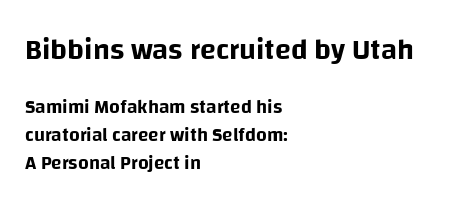
Q: Is the text italic (slanted)? A: No, it is upright.
Q: Is the typeface a serif or a sans-serif typeface? A: Sans-serif.
Q: Is the text underlined? A: No.
Q: How is the paragraph aligned? A: Left-aligned.
Q: Is the spacing between letters normal or unusually wide? A: Normal.
Q: Is the spacing between lines tight, normal or loose? A: Normal.
Q: Which block of text is set in a larger size, the first (top) or the second (bottom)? A: The first (top) one.
Q: Width (condensed, normal, or wide)? A: Normal.
Q: Stroke contrast? A: Low.
Q: x-height? A: Large.
Q: Monospaced? A: No.
